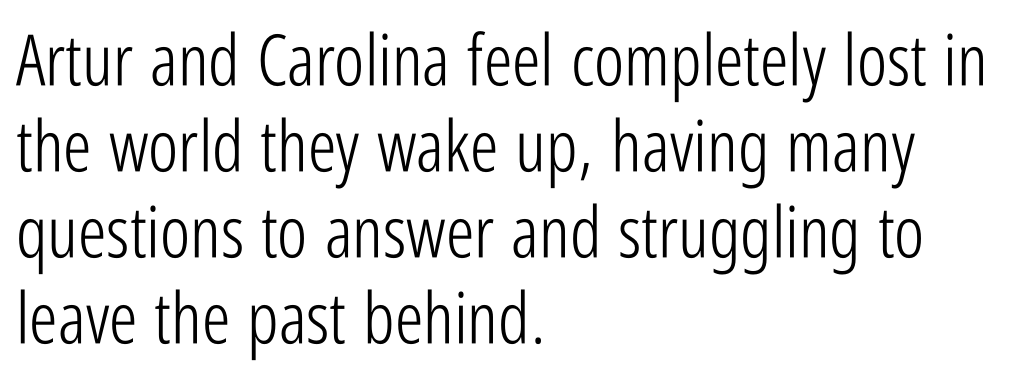
A typesetter would call this zero additional tracking. Grotesque or geometric, the face here clearly has no serifs. The letters look calm and open, with moderate or lighter stems. The space directly below the letters is spotless. The compositor pushed each line to the left boundary. The passage shown is typed in a proportional face where columns would drift.
